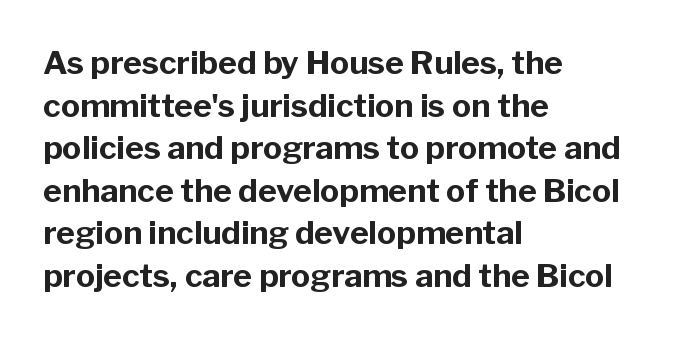
{"serif": "no", "italic": "no", "bold": "yes", "weight": "bold", "width": "normal", "stroke_contrast": "low", "x_height": "medium", "monospaced": "no", "underline": "no", "align": "left", "line_spacing": "normal", "line_spacing_ratio": 1.33, "letter_spacing": "normal", "letter_spacing_em": 0.0, "glyph_px": 32}
